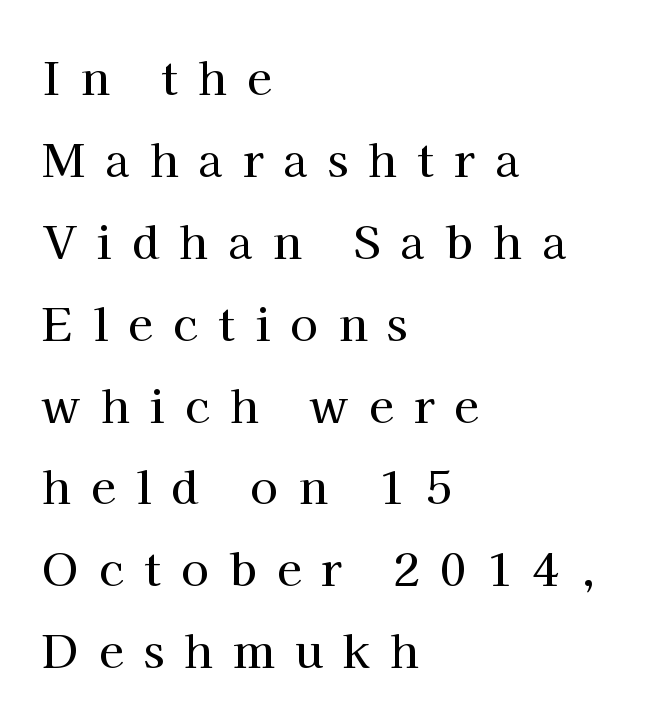
Q: Is the text italic (slanted)? A: No, it is upright.
Q: Is the typeface a serif or a sans-serif typeface? A: Serif.
Q: Is the text underlined? A: No.
Q: How is the paragraph aligned? A: Left-aligned.
Q: Is the spacing between letters normal or unusually wide? A: Unusually wide.
Q: Width (condensed, normal, or wide)? A: Normal.
Q: Stroke contrast? A: High.
Q: x-height? A: Medium.
Q: Monospaced? A: No.
